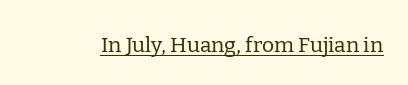
Q: Is the text bold? A: No.
Q: Is the text italic (slanted)? A: No, it is upright.
Q: Is the text underlined? A: Yes.
Q: Is the spacing between letters normal or unusually wide? A: Normal.
